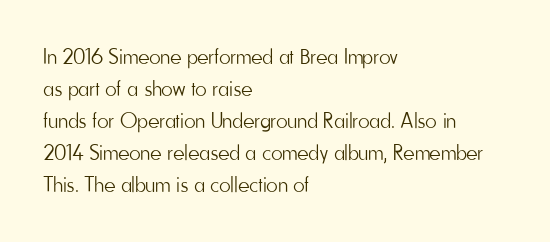
{"italic": "no", "bold": "no", "underline": "no", "align": "left", "line_spacing": "normal", "line_spacing_ratio": 1.46, "letter_spacing": "normal", "letter_spacing_em": 0.0, "glyph_px": 22}
